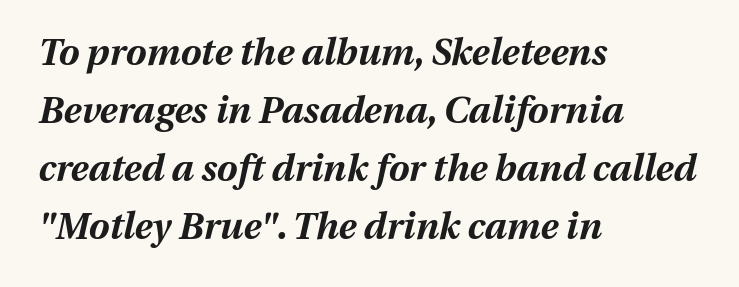
The string is rendered with underlining switched off. In CSS terms this would be text-align: left. The typography opts for an oblique posture over an upright one. The rendering keeps characters at their native spacing. This sample has the flowing, uneven cadence of proportional lettering. In terms of leading, this rendering sits right in the middle.
